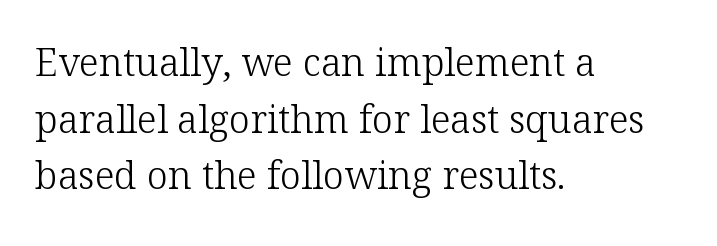
Q: Is the text bold? A: No.
Q: Is the text italic (slanted)? A: No, it is upright.
Q: Is the typeface a serif or a sans-serif typeface? A: Serif.
Q: Is the text underlined? A: No.
Q: How is the paragraph aligned? A: Left-aligned.
Q: Is the spacing between letters normal or unusually wide? A: Normal.
Q: Is the spacing between lines tight, normal or loose? A: Normal.
Q: Width (condensed, normal, or wide)? A: Normal.
Q: Stroke contrast? A: Low.
Q: x-height? A: Medium.
Q: Monospaced? A: No.
